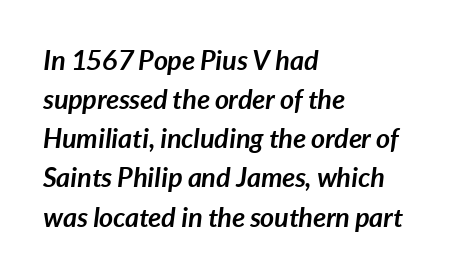
{"italic": "yes", "lean": "right", "slant_degrees": 7, "bold": "yes", "underline": "no", "align": "left", "line_spacing": "normal", "line_spacing_ratio": 1.45, "letter_spacing": "normal", "letter_spacing_em": 0.0, "glyph_px": 27}
